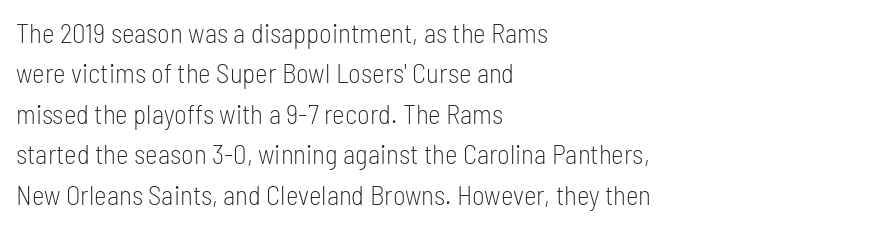
The passage shown stacks its lines at a standard gap. Students, note that the glyphs here touch the page at normal intervals. This reads as an unemphasized weight, regular at the heaviest. Typeset ragged right — the left edge is the straight one. No italicization has been applied; the sample stays upright.
